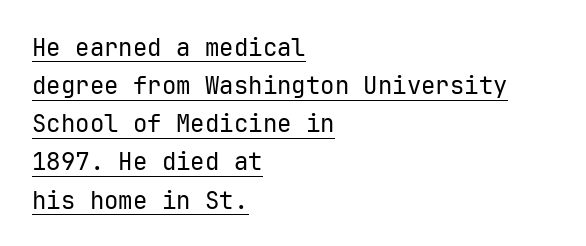
{"italic": "no", "bold": "no", "underline": "yes", "align": "left", "line_spacing": "normal", "line_spacing_ratio": 1.59, "letter_spacing": "normal", "letter_spacing_em": 0.0, "glyph_px": 24}
